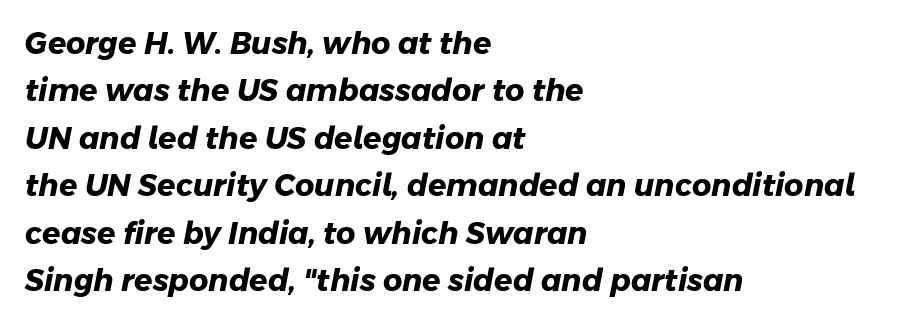
A normal amount of white space separates one row of letters from the next. Classification — sans serif. This is heavy type, rendered in bold. The letters sit at their default tracking, neither squeezed nor spread. The strip under each line holds only bare page.
